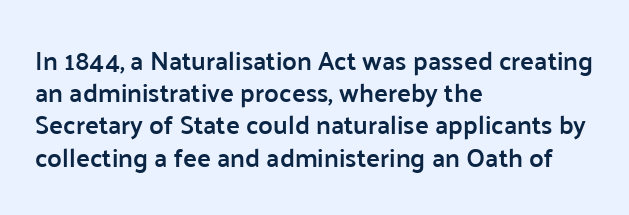
Q: Is the text bold? A: Semi-bold.
Q: Is the text italic (slanted)? A: No, it is upright.
Q: Is the text underlined? A: No.
Q: How is the paragraph aligned? A: Left-aligned.
Q: Is the spacing between letters normal or unusually wide? A: Normal.
